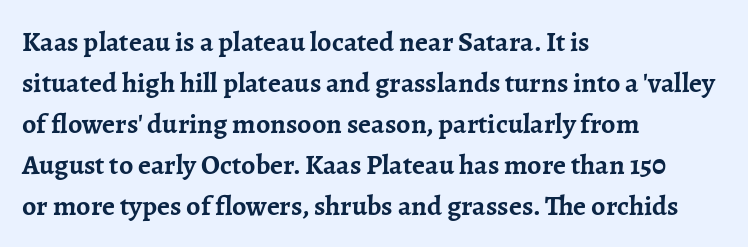
The image shows 28 px semibold serif type, upright; set left-aligned, normal line spacing (1.46x), normal letter spacing, not underlined; low stroke contrast and a medium x-height.
